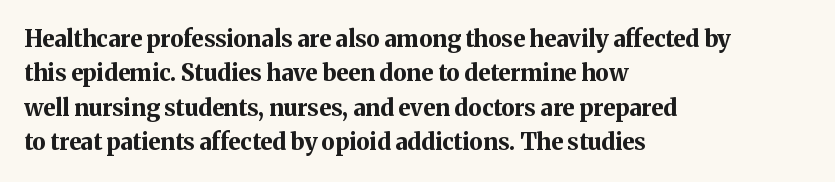
Is the letter spacing exaggerated? No — it looks like the ordinary default. Reading down the block, your eye returns to a fixed left position each line. Heavy-handed strokes throughout: this text is bold. Just letters on the line, the space beneath them empty. Baseline-to-baseline distance is the conventional proportion of letter height. A roman cut, with each character standing at attention.
